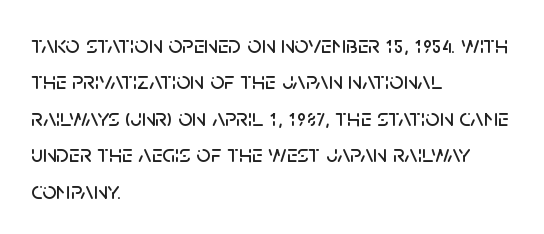
{"italic": "no", "underline": "no", "align": "left", "line_spacing": "normal", "line_spacing_ratio": 1.46, "letter_spacing": "normal", "letter_spacing_em": 0.0, "glyph_px": 25}
